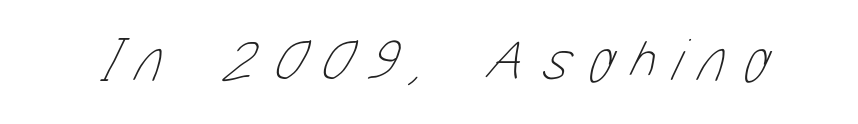
This sample uses expanded letter spacing, leaving extra air between glyphs. Beneath every word, the page is bare. Do the characters align in a grid? No, the font is proportional. Stem width sits at or under what a default text font uses.
